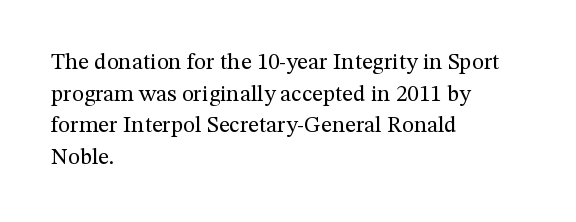
{"italic": "no", "bold": "no", "underline": "no", "align": "left", "line_spacing": "normal", "line_spacing_ratio": 1.38, "letter_spacing": "normal", "letter_spacing_em": 0.0, "glyph_px": 23}
